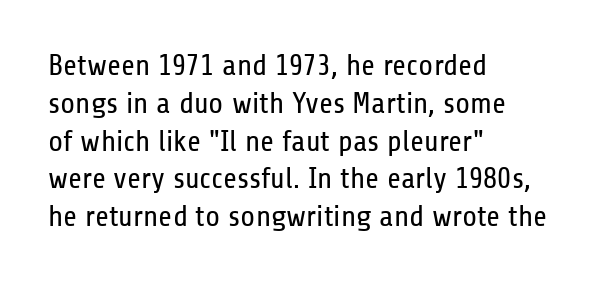
Q: Is the text bold? A: No.
Q: Is the text italic (slanted)? A: No, it is upright.
Q: Is the typeface a serif or a sans-serif typeface? A: Sans-serif.
Q: Is the text underlined? A: No.
Q: How is the paragraph aligned? A: Left-aligned.
Q: Is the spacing between letters normal or unusually wide? A: Normal.
Q: Is the spacing between lines tight, normal or loose? A: Normal.
Q: Width (condensed, normal, or wide)? A: Condensed.
Q: Stroke contrast? A: Low.
Q: x-height? A: Medium.
Q: Monospaced? A: No.
